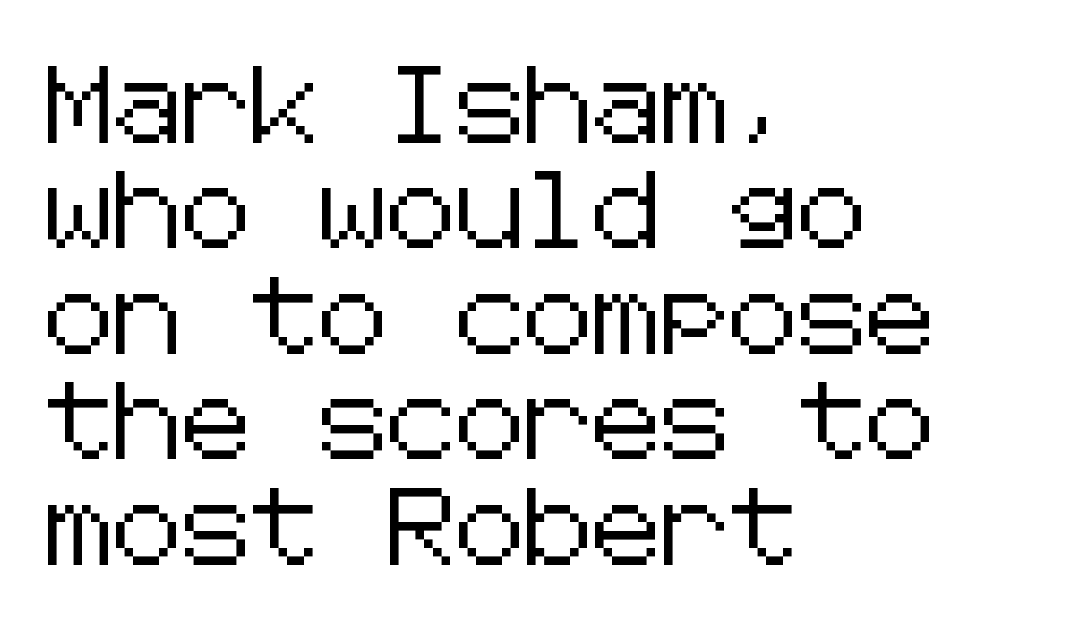
This rendering leaves character spacing at its baseline value. The strip under each line holds only bare page. The passage is arranged the way most books set body copy — flush left. When letters stand straight like this, we call the style roman or upright. What kind of face is this? One without serifs — a sans.
